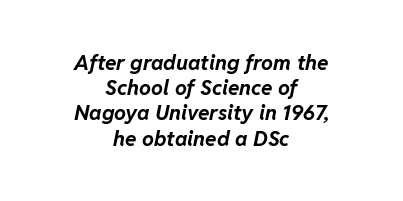
Does the copy run flush right? No — it is centered line by line. Nothing unusual about the tracking: characters are spaced as the font intends. Has an underline been added? It has not. Strokes here are thick enough to call this a true bold.
